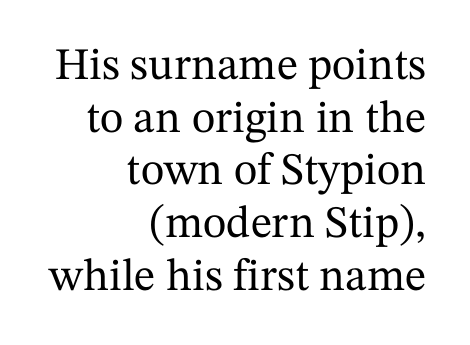
Q: Is the text italic (slanted)? A: No, it is upright.
Q: Is the typeface a serif or a sans-serif typeface? A: Serif.
Q: Is the text underlined? A: No.
Q: How is the paragraph aligned? A: Right-aligned.
Q: Is the spacing between letters normal or unusually wide? A: Normal.
Q: Width (condensed, normal, or wide)? A: Normal.
Q: Stroke contrast? A: Medium.
Q: x-height? A: Medium.
Q: Monospaced? A: No.
